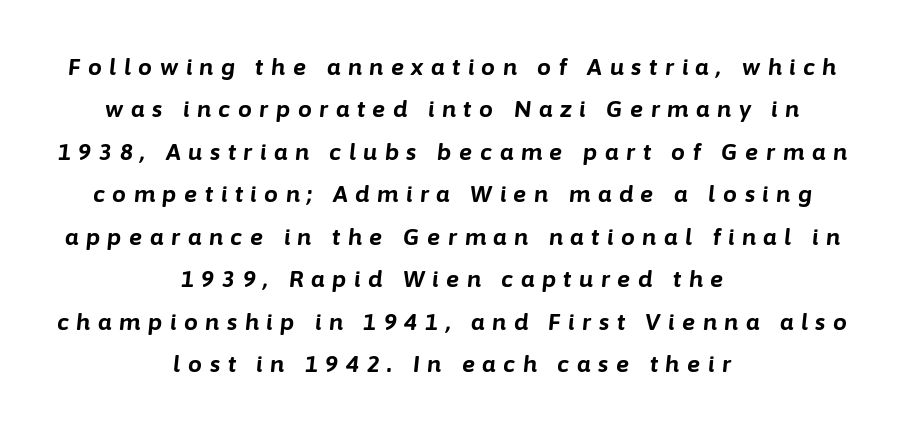
{"italic": "yes", "lean": "right", "slant_degrees": 6, "bold": "yes", "underline": "no", "align": "center", "line_spacing": "loose", "line_spacing_ratio": 1.93, "letter_spacing": "wide", "letter_spacing_em": 0.35, "glyph_px": 22}
